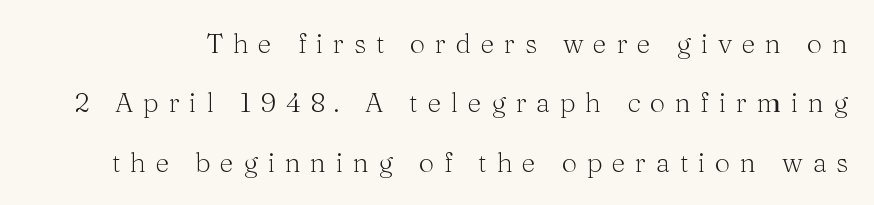
Q: Is the text bold? A: No.
Q: Is the text italic (slanted)? A: No, it is upright.
Q: Is the text underlined? A: No.
Q: Is the spacing between letters normal or unusually wide? A: Unusually wide.
Q: Is the spacing between lines tight, normal or loose? A: Loose.
